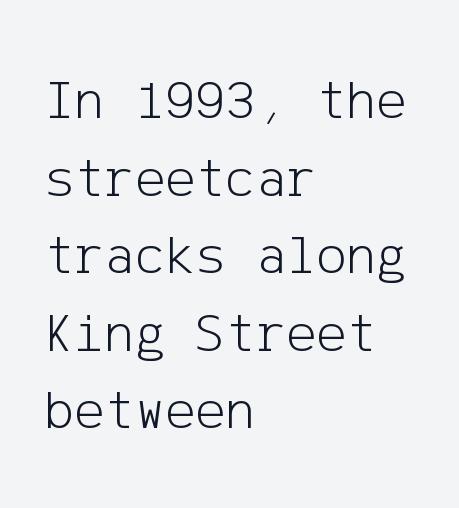
These lines are set flush left with a ragged right edge. Check the space under the baseline: it is left empty. The rendering uses a moderate line-height, typical for paragraphs. Stroke thickness stays within the range of a standard reading face or lighter. Tracking here is standard; glyphs follow each other at the usual distance. These lines were composed using upright roman letters.
